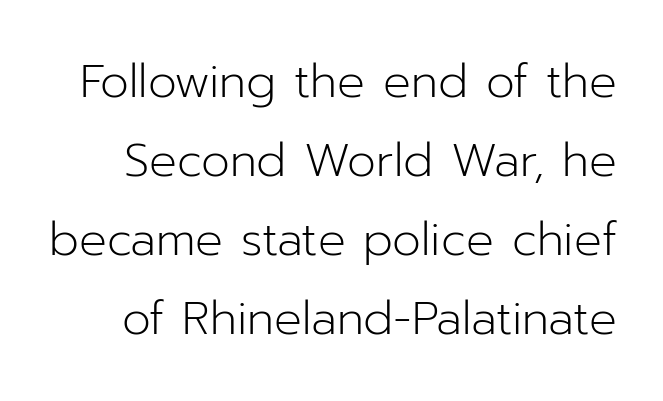
Q: Is the text bold? A: No.
Q: Is the text italic (slanted)? A: No, it is upright.
Q: Is the typeface a serif or a sans-serif typeface? A: Sans-serif.
Q: Is the text underlined? A: No.
Q: Is the spacing between letters normal or unusually wide? A: Normal.
Q: Width (condensed, normal, or wide)? A: Normal.
Q: Stroke contrast? A: Low.
Q: x-height? A: Medium.
Q: Monospaced? A: No.
